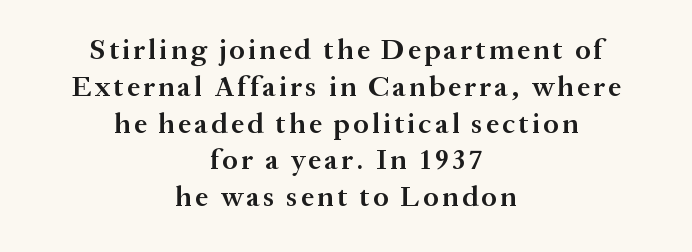
Q: Is the text bold? A: Semi-bold.
Q: Is the text italic (slanted)? A: No, it is upright.
Q: Is the typeface a serif or a sans-serif typeface? A: Serif.
Q: Is the text underlined? A: No.
Q: How is the paragraph aligned? A: Centered.
Q: Is the spacing between lines tight, normal or loose? A: Normal.
Q: Width (condensed, normal, or wide)? A: Normal.
Q: Stroke contrast? A: Medium.
Q: x-height? A: Medium.
Q: Monospaced? A: No.
